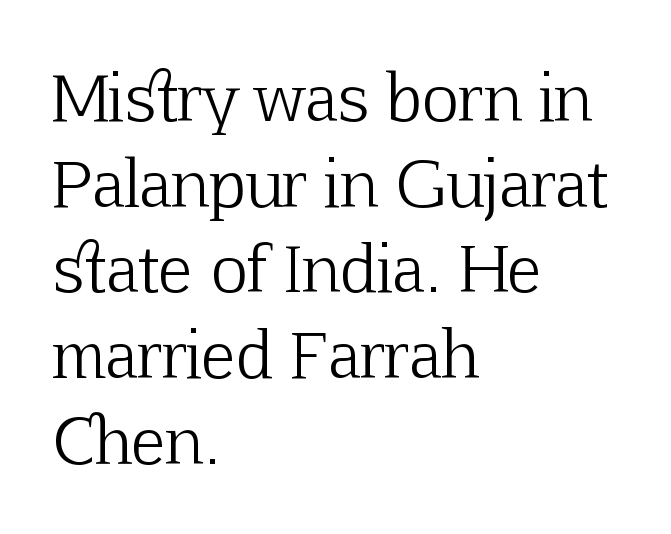
{"serif": "yes", "italic": "no", "bold": "no", "weight": "light", "width": "normal", "stroke_contrast": "low", "x_height": "medium", "monospaced": "no", "underline": "no", "align": "left", "line_spacing": "normal", "line_spacing_ratio": 1.36, "letter_spacing": "normal", "letter_spacing_em": 0.0, "glyph_px": 63}
